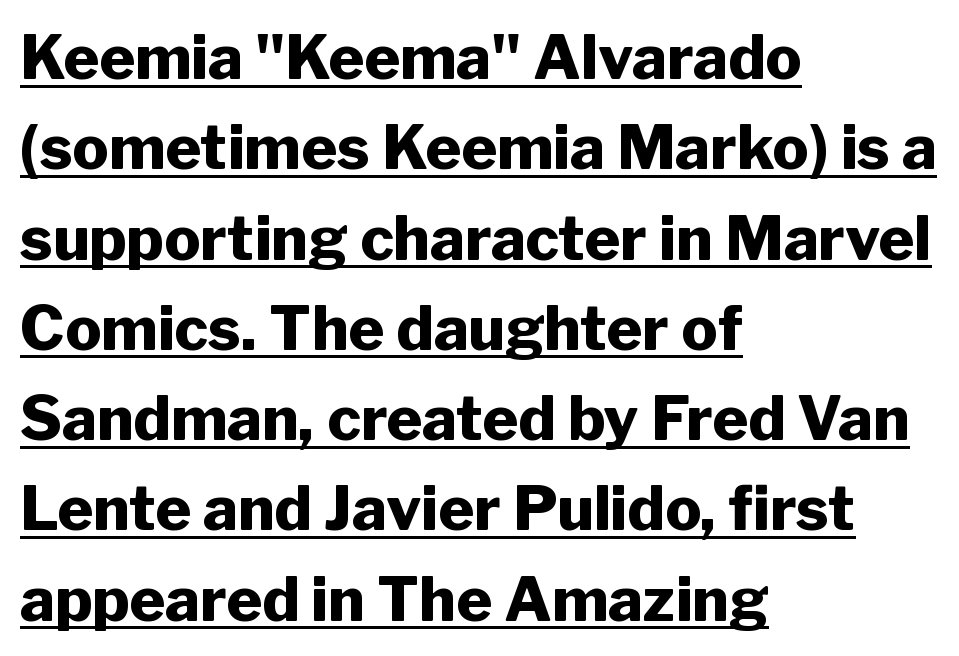
The image shows 61 px heavy sans-serif type, upright; set left-aligned, normal line spacing (1.48x), normal letter spacing, underlined; low stroke contrast and a medium x-height.
